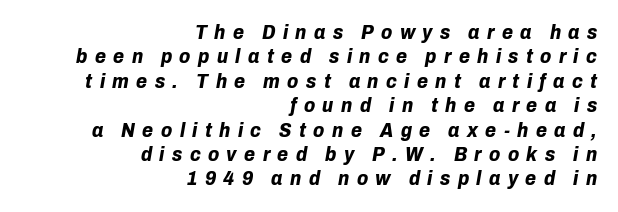
The image shows 20 px bold type, italic (leaning right); set right-aligned, line spacing 1.22x, unusually wide letter spacing (+0.37 em), not underlined.
